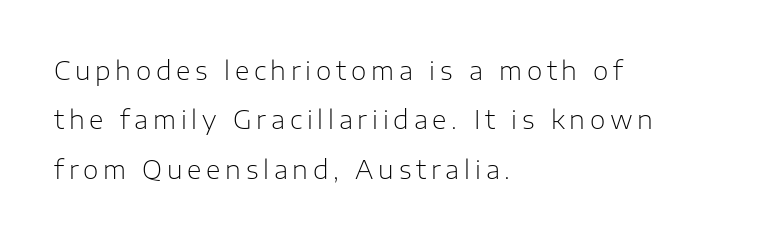
A typesetter would call this leading open, well beyond the default. These lines are set flush left with a ragged right edge. Ordinary non-slanted type is in use. Plain, unruled lines of type. Stems here are at most as thick as an everyday book face.
